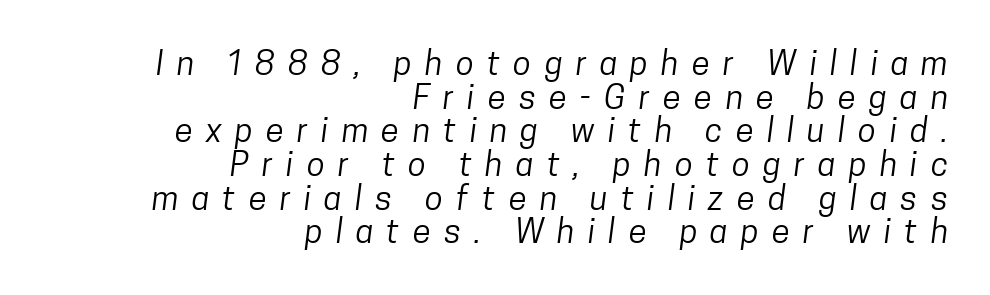
Q: Is the text bold? A: No.
Q: Is the typeface a serif or a sans-serif typeface? A: Sans-serif.
Q: Is the text underlined? A: No.
Q: How is the paragraph aligned? A: Right-aligned.
Q: Is the spacing between letters normal or unusually wide? A: Unusually wide.
Q: Is the spacing between lines tight, normal or loose? A: Tight.
Q: Width (condensed, normal, or wide)? A: Condensed.
Q: Stroke contrast? A: Low.
Q: x-height? A: Medium.
Q: Monospaced? A: No.
